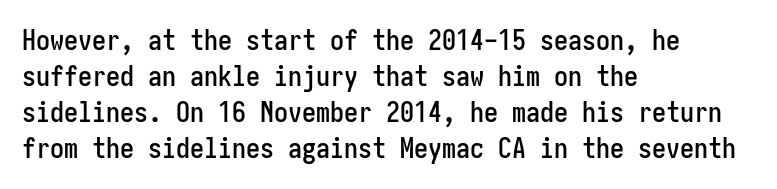
{"serif": "no", "italic": "no", "width": "condensed", "stroke_contrast": "low", "x_height": "medium", "underline": "no", "align": "left", "line_spacing": "normal", "line_spacing_ratio": 1.29, "letter_spacing": "normal", "letter_spacing_em": 0.0, "glyph_px": 28}
